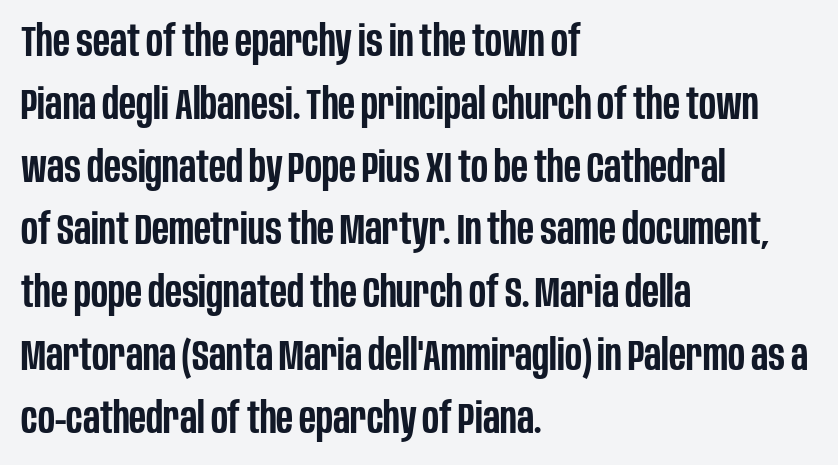
{"serif": "no", "italic": "no", "bold": "semi", "weight": "semibold", "width": "condensed", "stroke_contrast": "low", "x_height": "large", "monospaced": "no", "underline": "no", "align": "left", "line_spacing": "normal", "line_spacing_ratio": 1.46, "letter_spacing": "normal", "letter_spacing_em": 0.0, "glyph_px": 43}
